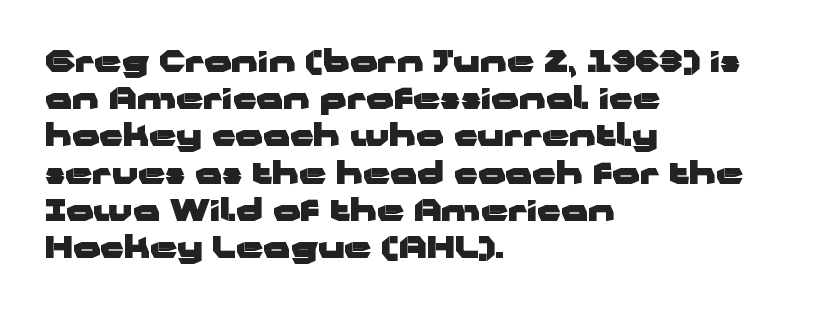
Weight check: bold — yes, fully. Teacher's note: observe the even left margin — that is flush-left alignment. Vertical strokes here are truly vertical. Is this a fixed-width face? No — the glyphs have proportional, varying widths.
